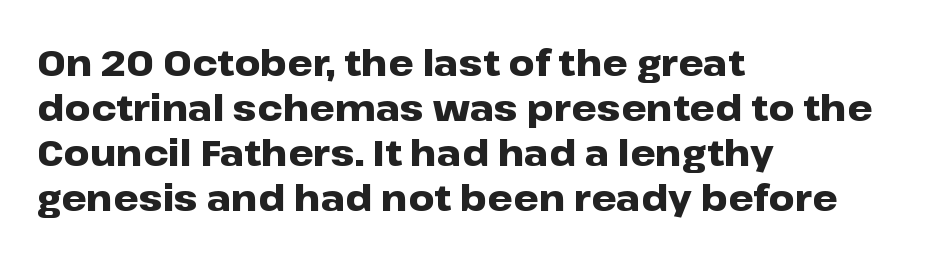
Check under the words: just untouched page. Serif or sans? Sans — the stroke terminals are bare. The passage shown is typed in a proportional face where columns would drift. Strong, thick strokes mark this as bold type.
